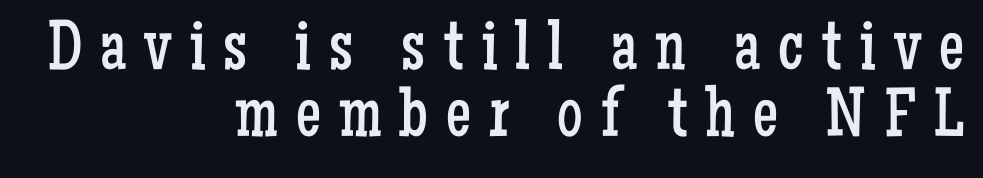
Q: Is the text bold? A: No.
Q: Is the text italic (slanted)? A: No, it is upright.
Q: Is the typeface a serif or a sans-serif typeface? A: Serif.
Q: Is the text underlined? A: No.
Q: How is the paragraph aligned? A: Right-aligned.
Q: Is the spacing between letters normal or unusually wide? A: Unusually wide.
Q: Is the spacing between lines tight, normal or loose? A: Tight.
Q: Width (condensed, normal, or wide)? A: Condensed.
Q: Stroke contrast? A: Low.
Q: x-height? A: Medium.
Q: Monospaced? A: No.
